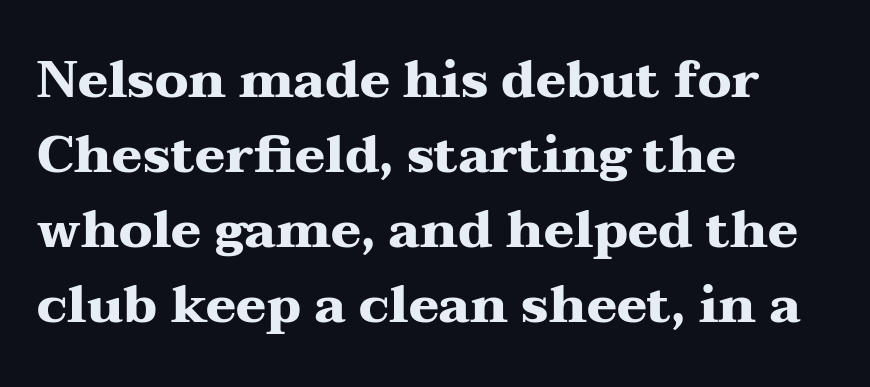
{"serif": "yes", "italic": "no", "bold": "yes", "weight": "heavy", "width": "wide", "stroke_contrast": "medium", "x_height": "medium", "monospaced": "no", "underline": "no", "align": "left", "line_spacing": "normal", "line_spacing_ratio": 1.47, "letter_spacing": "normal", "letter_spacing_em": 0.0, "glyph_px": 51}
